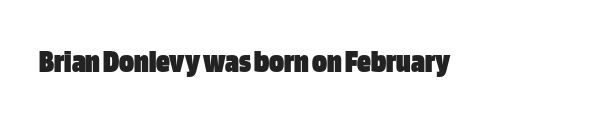
Q: Is the text bold? A: Yes.
Q: Is the text italic (slanted)? A: No, it is upright.
Q: Is the typeface a serif or a sans-serif typeface? A: Sans-serif.
Q: Is the text underlined? A: No.
Q: Is the spacing between letters normal or unusually wide? A: Normal.
Q: Width (condensed, normal, or wide)? A: Condensed.
Q: Stroke contrast? A: Low.
Q: x-height? A: Large.
Q: Monospaced? A: No.
